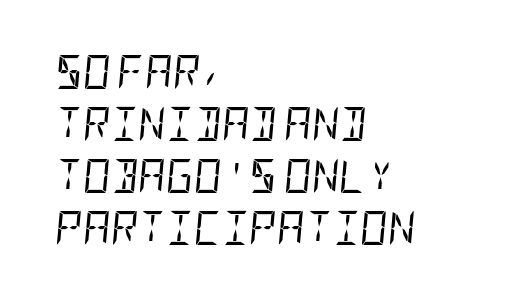
Q: Is the text bold? A: No.
Q: Is the text italic (slanted)? A: Yes, it leans right by about 5 degrees.
Q: Is the text underlined? A: No.
Q: How is the paragraph aligned? A: Left-aligned.
Q: Is the spacing between letters normal or unusually wide? A: Normal.
Q: Is the spacing between lines tight, normal or loose? A: Normal.
Q: Width (condensed, normal, or wide)? A: Condensed.
Q: Stroke contrast? A: Low.
Q: x-height? A: Large.
